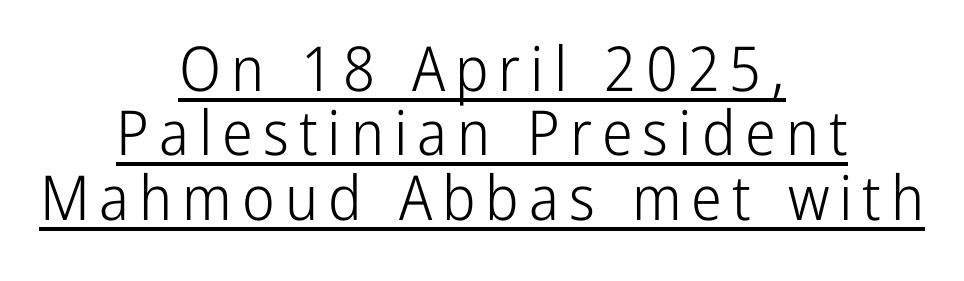
Line spacing here is tight. The letters advance in unequal steps, a hallmark of proportional type. Serifs: no, the terminals of the letterforms are clean. The weight would be labelled regular, book, light, or lighter still. Quick note: underline on. Typeset on center — no edge is straight.
